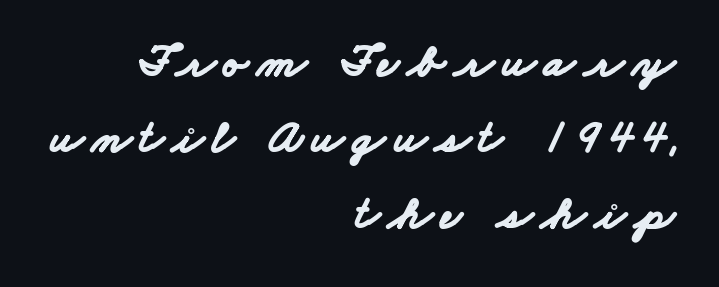
The image shows 46 px bold, wide sans-serif type; set right-aligned, normal line spacing (1.65x), not underlined; low stroke contrast and a small x-height.
